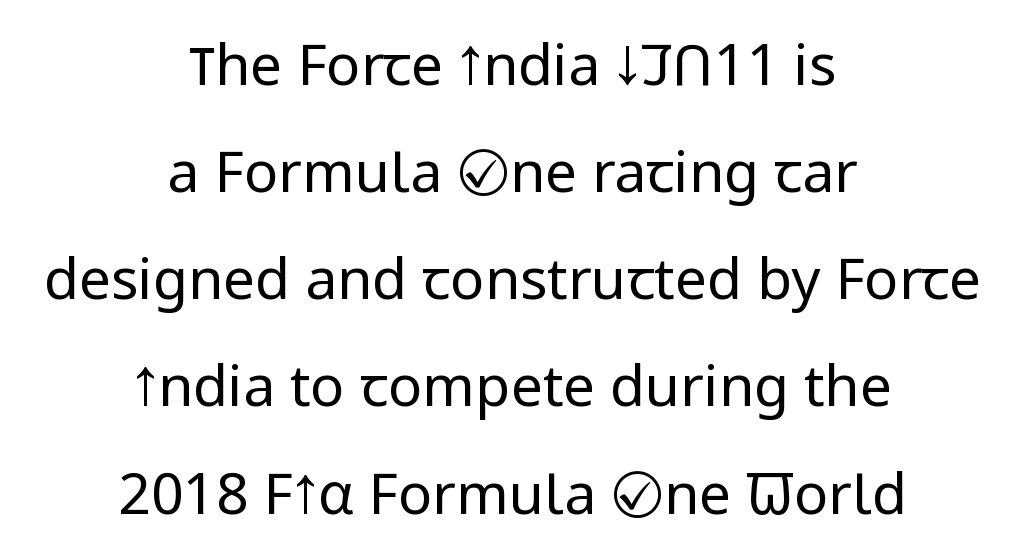
{"serif": "no", "italic": "no", "bold": "no", "weight": "regular", "width": "normal", "stroke_contrast": "low", "x_height": "medium", "monospaced": "no", "underline": "no", "align": "center", "line_spacing_ratio": 1.88, "letter_spacing": "normal", "letter_spacing_em": 0.0, "glyph_px": 57}
